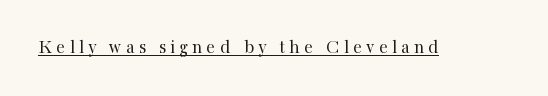
What stands out about the letter spacing? Its width — letters are far apart. Descenders here cross a horizontal rule under the line. The weight tops out at a normal text grade. Style check: upright.
